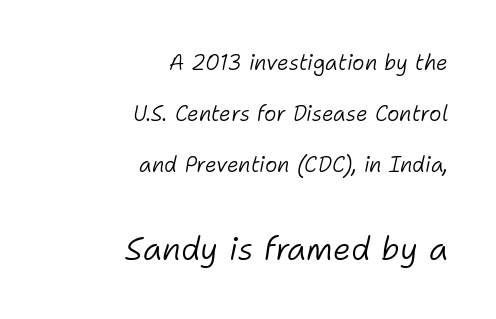
Q: Is the text bold? A: No.
Q: Is the text italic (slanted)? A: Yes, it leans right by about 11 degrees.
Q: Is the text underlined? A: No.
Q: How is the paragraph aligned? A: Right-aligned.
Q: Is the spacing between letters normal or unusually wide? A: Normal.
Q: Is the spacing between lines tight, normal or loose? A: Loose.
Q: Which block of text is set in a larger size, the first (top) or the second (bottom)? A: The second (bottom) one.
Q: Width (condensed, normal, or wide)? A: Normal.
Q: Stroke contrast? A: Low.
Q: x-height? A: Medium.
Q: Monospaced? A: No.
